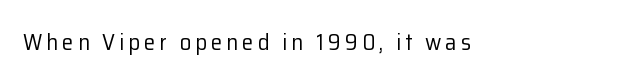
Honestly, there is no underline to notice here at all. This is roman type, the default non-slanted kind. Weight: not bold — regular or lighter.
